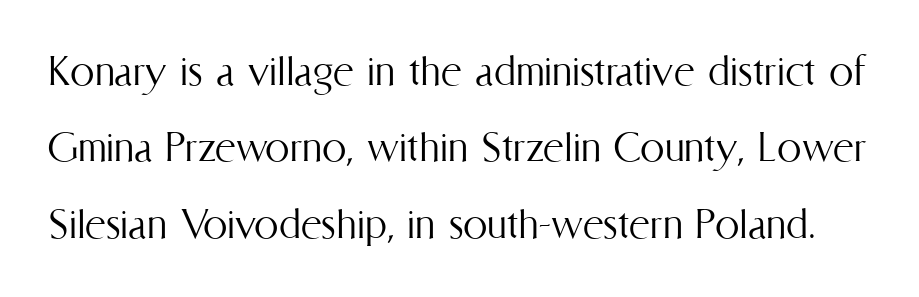
Counters stay open thanks to moderate or lighter strokes. A typesetter would call this leading conventional body-copy spacing. The horizontal fit of the characters is conventional and even. Nobody drew a line under any word here.
